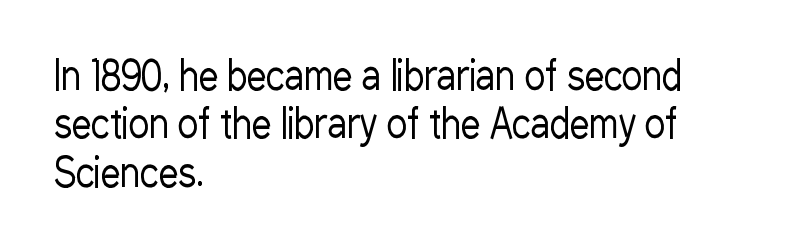
This rendering uses left alignment, leaving the right contour irregular. No extra tracking has been applied to these lines. These lines are composed in type without serifs. Here the designer chose a conventional face with non-uniform glyph widths.
